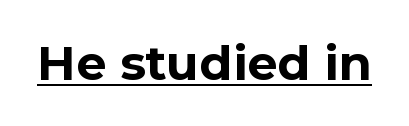
{"serif": "no", "italic": "no", "bold": "yes", "weight": "bold", "width": "normal", "stroke_contrast": "low", "x_height": "medium", "monospaced": "no", "underline": "yes", "letter_spacing": "normal", "letter_spacing_em": 0.0, "glyph_px": 48}
